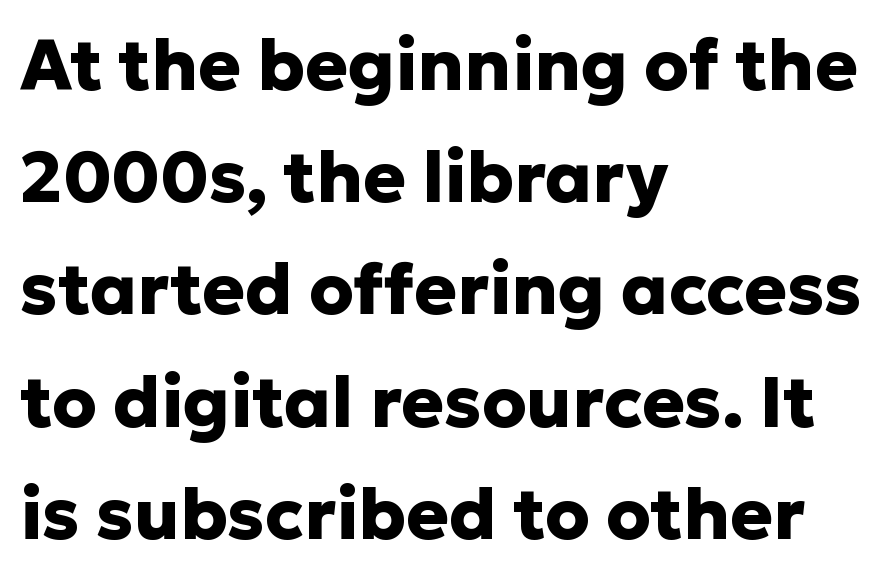
Q: Is the text bold? A: Yes.
Q: Is the text italic (slanted)? A: No, it is upright.
Q: Is the typeface a serif or a sans-serif typeface? A: Sans-serif.
Q: Is the text underlined? A: No.
Q: How is the paragraph aligned? A: Left-aligned.
Q: Is the spacing between letters normal or unusually wide? A: Normal.
Q: Is the spacing between lines tight, normal or loose? A: Normal.
Q: Width (condensed, normal, or wide)? A: Normal.
Q: Stroke contrast? A: Low.
Q: x-height? A: Medium.
Q: Monospaced? A: No.
